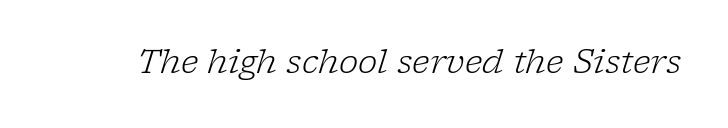
{"serif": "yes", "italic": "yes", "lean": "right", "slant_degrees": 17, "bold": "no", "weight": "light", "width": "normal", "stroke_contrast": "low", "x_height": "medium", "monospaced": "no", "underline": "no", "letter_spacing": "normal", "letter_spacing_em": 0.0, "glyph_px": 33}
